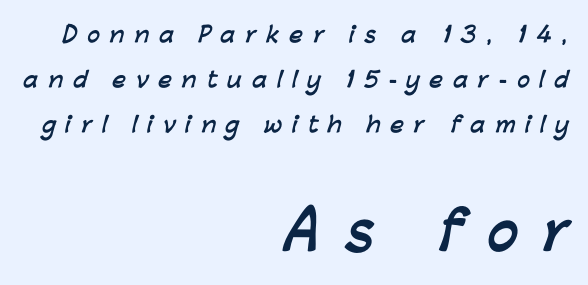
Q: Is the text bold? A: Yes.
Q: Is the typeface a serif or a sans-serif typeface? A: Sans-serif.
Q: Is the text underlined? A: No.
Q: How is the paragraph aligned? A: Right-aligned.
Q: Is the spacing between letters normal or unusually wide? A: Unusually wide.
Q: Is the spacing between lines tight, normal or loose? A: Loose.
Q: Which block of text is set in a larger size, the first (top) or the second (bottom)? A: The second (bottom) one.
Q: Width (condensed, normal, or wide)? A: Normal.
Q: Stroke contrast? A: Low.
Q: x-height? A: Medium.
Q: Monospaced? A: No.
